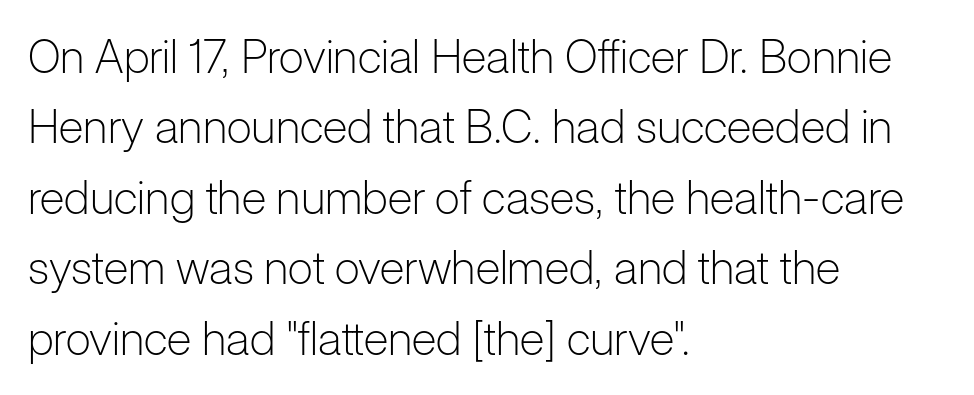
Q: Is the text bold? A: No.
Q: Is the text italic (slanted)? A: No, it is upright.
Q: Is the typeface a serif or a sans-serif typeface? A: Sans-serif.
Q: Is the text underlined? A: No.
Q: How is the paragraph aligned? A: Left-aligned.
Q: Is the spacing between letters normal or unusually wide? A: Normal.
Q: Is the spacing between lines tight, normal or loose? A: Normal.
Q: Width (condensed, normal, or wide)? A: Normal.
Q: Stroke contrast? A: Low.
Q: x-height? A: Medium.
Q: Monospaced? A: No.
